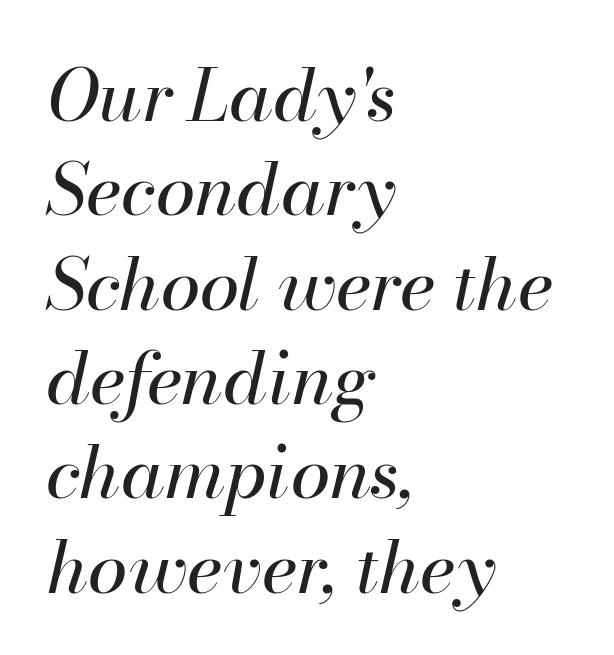
The image shows 72 px regular-weight type, italic (leaning right); set left-aligned, normal line spacing (1.31x), normal letter spacing, not underlined; high stroke contrast and a small x-height.
